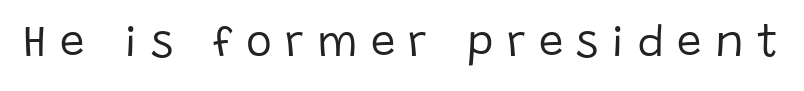
The image shows 44 px regular-weight sans-serif type, upright; set unusually wide letter spacing (+0.3 em), not underlined; low stroke contrast and a large x-height.
